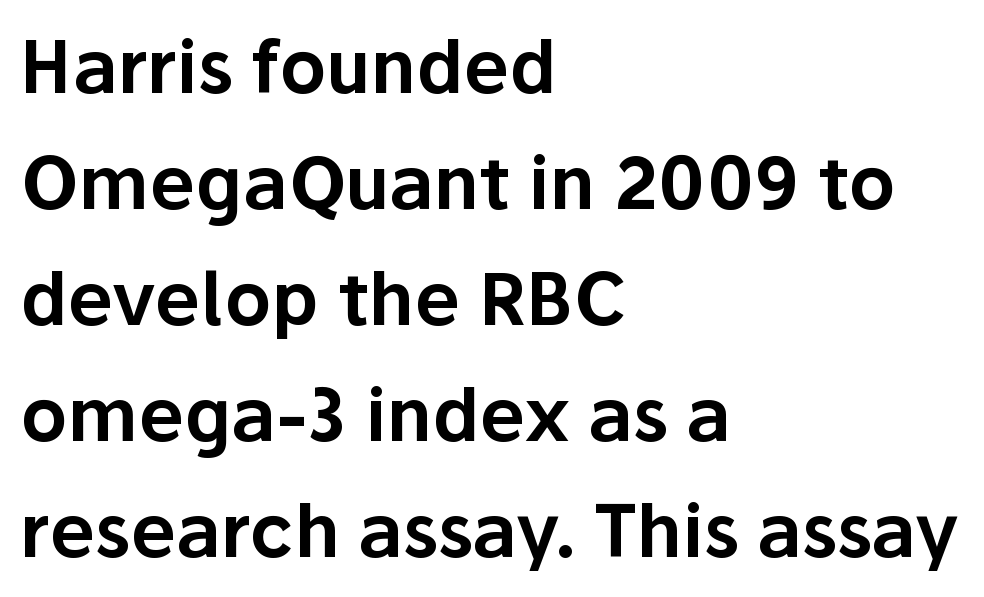
{"serif": "no", "italic": "no", "width": "normal", "stroke_contrast": "low", "x_height": "medium", "monospaced": "no", "underline": "no", "align": "left", "line_spacing": "normal", "line_spacing_ratio": 1.59, "letter_spacing": "normal", "letter_spacing_em": 0.0, "glyph_px": 73}
